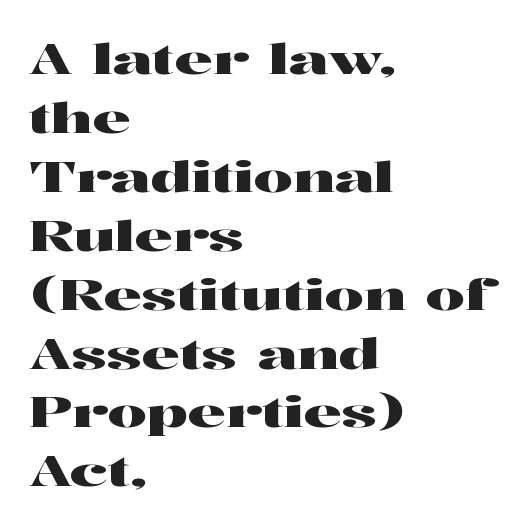
A serif font was chosen for this passage. In terms of posture, this sample is upright. Regarding leading, the lines here are spaced in the standard way. Inter-character spacing is left at the font's built-in metrics.
